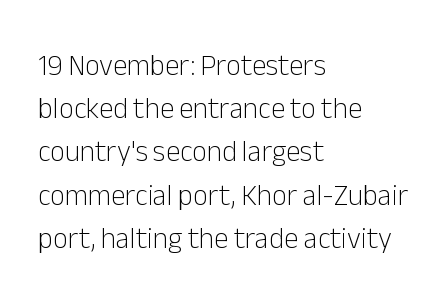
{"serif": "no", "italic": "no", "bold": "no", "weight": "light", "width": "normal", "stroke_contrast": "low", "x_height": "medium", "monospaced": "no", "underline": "no", "align": "left", "line_spacing": "normal", "line_spacing_ratio": 1.49, "letter_spacing": "normal", "letter_spacing_em": 0.0, "glyph_px": 29}
